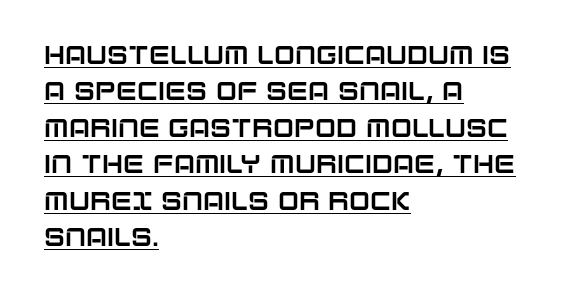
{"italic": "no", "underline": "yes", "align": "left", "line_spacing": "normal", "line_spacing_ratio": 1.46, "letter_spacing": "normal", "letter_spacing_em": 0.0, "glyph_px": 25}
